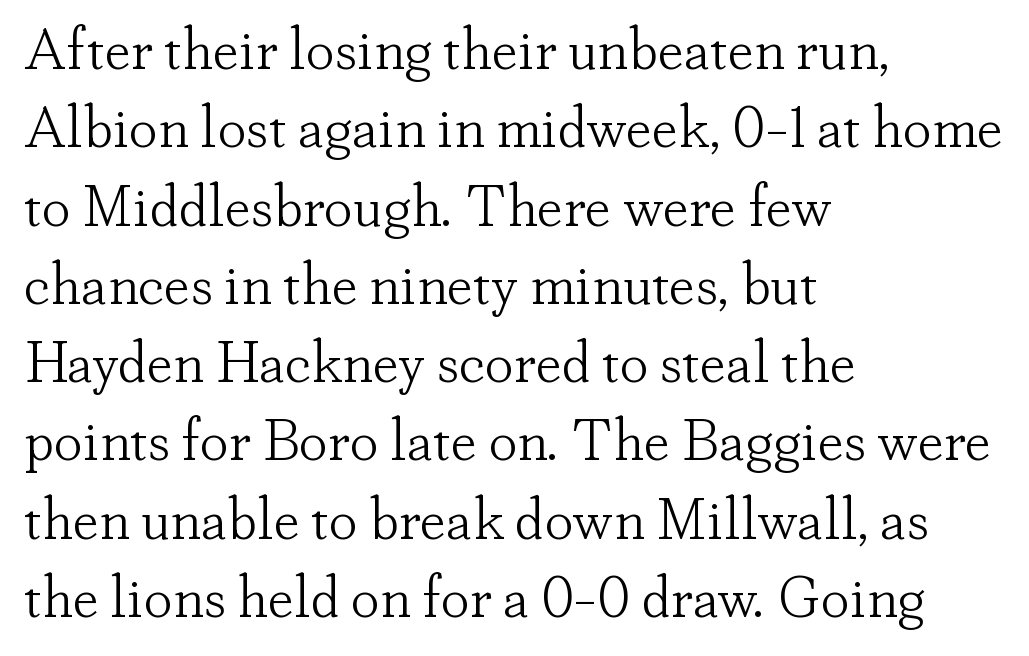
{"serif": "yes", "italic": "no", "bold": "no", "weight": "light", "width": "normal", "stroke_contrast": "low", "x_height": "small", "monospaced": "no", "underline": "no", "align": "left", "line_spacing": "normal", "line_spacing_ratio": 1.35, "letter_spacing": "normal", "letter_spacing_em": 0.0, "glyph_px": 58}
